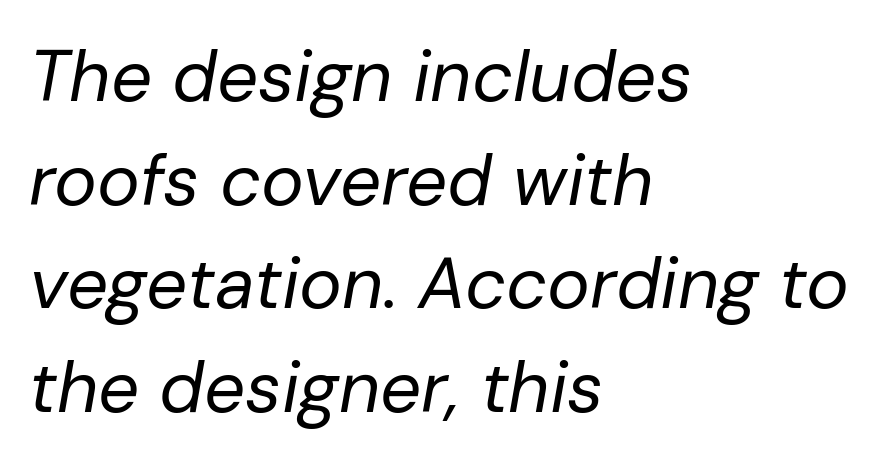
{"italic": "yes", "lean": "right", "slant_degrees": 10, "bold": "no", "weight": "regular", "width": "normal", "stroke_contrast": "low", "x_height": "medium", "monospaced": "no", "underline": "no", "align": "left", "line_spacing": "normal", "line_spacing_ratio": 1.44, "letter_spacing": "normal", "letter_spacing_em": 0.0, "glyph_px": 72}
